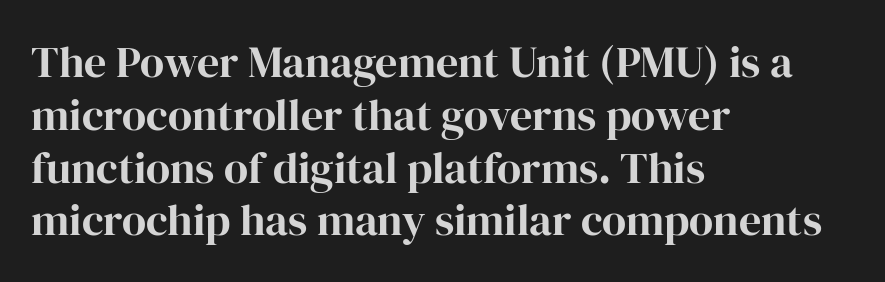
{"serif": "yes", "italic": "no", "width": "normal", "stroke_contrast": "high", "x_height": "medium", "monospaced": "no", "underline": "no", "align": "left", "line_spacing_ratio": 1.2, "letter_spacing": "normal", "letter_spacing_em": 0.0, "glyph_px": 44}
